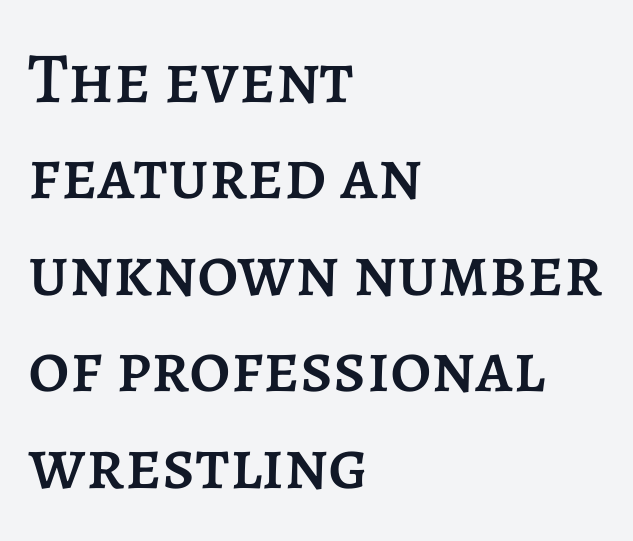
{"italic": "no", "width": "normal", "stroke_contrast": "low", "x_height": "large", "monospaced": "no", "underline": "no", "align": "left", "line_spacing": "normal", "line_spacing_ratio": 1.34, "letter_spacing": "normal", "letter_spacing_em": 0.0, "glyph_px": 72}
